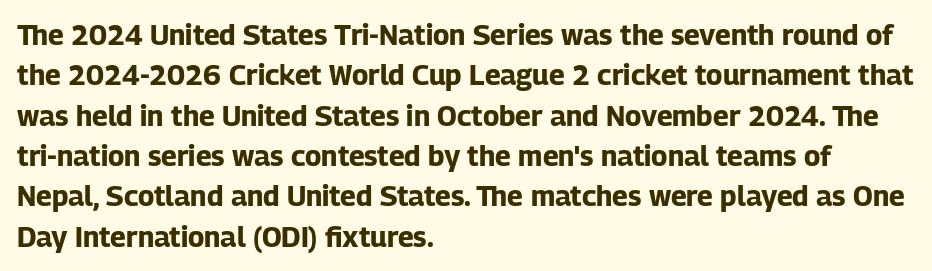
Q: Is the text bold? A: Yes.
Q: Is the text italic (slanted)? A: No, it is upright.
Q: Is the typeface a serif or a sans-serif typeface? A: Sans-serif.
Q: Is the text underlined? A: No.
Q: How is the paragraph aligned? A: Left-aligned.
Q: Is the spacing between letters normal or unusually wide? A: Normal.
Q: Is the spacing between lines tight, normal or loose? A: Normal.
Q: Width (condensed, normal, or wide)? A: Normal.
Q: Stroke contrast? A: Low.
Q: x-height? A: Medium.
Q: Monospaced? A: No.
